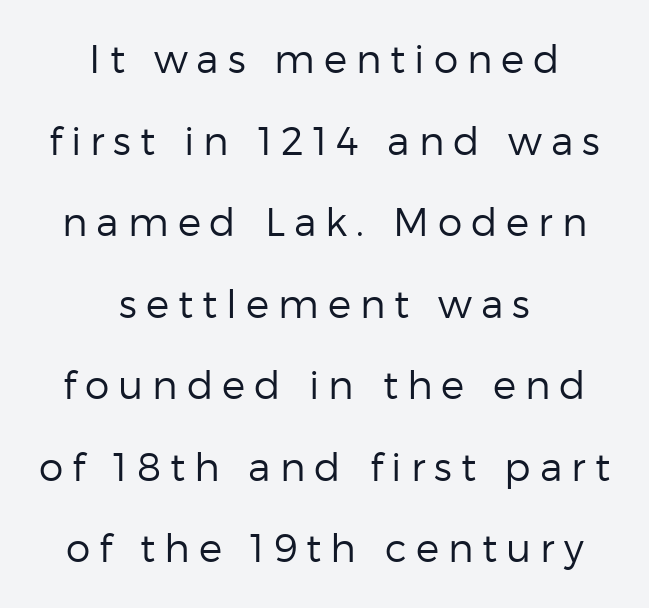
The image shows 39 px regular-weight sans-serif type, upright; set centered, loose line spacing (2.09x), unusually wide letter spacing (+0.23 em), not underlined; low stroke contrast and a medium x-height.
